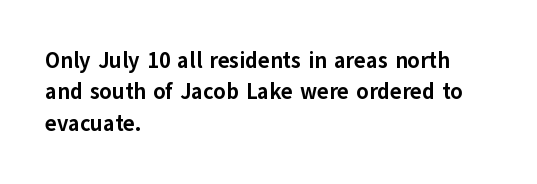
Q: Is the text bold? A: Yes.
Q: Is the text italic (slanted)? A: No, it is upright.
Q: Is the text underlined? A: No.
Q: How is the paragraph aligned? A: Left-aligned.
Q: Is the spacing between letters normal or unusually wide? A: Normal.
Q: Is the spacing between lines tight, normal or loose? A: Normal.
